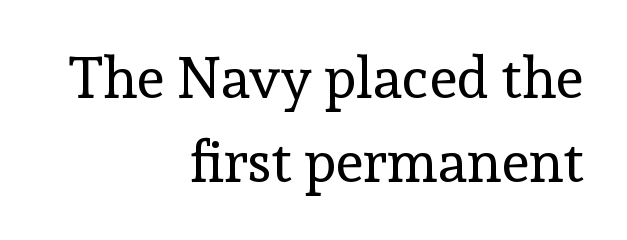
{"serif": "yes", "italic": "no", "bold": "no", "weight": "regular", "width": "normal", "x_height": "medium", "monospaced": "no", "underline": "no", "align": "right", "line_spacing": "normal", "line_spacing_ratio": 1.47, "letter_spacing": "normal", "letter_spacing_em": 0.0, "glyph_px": 57}
